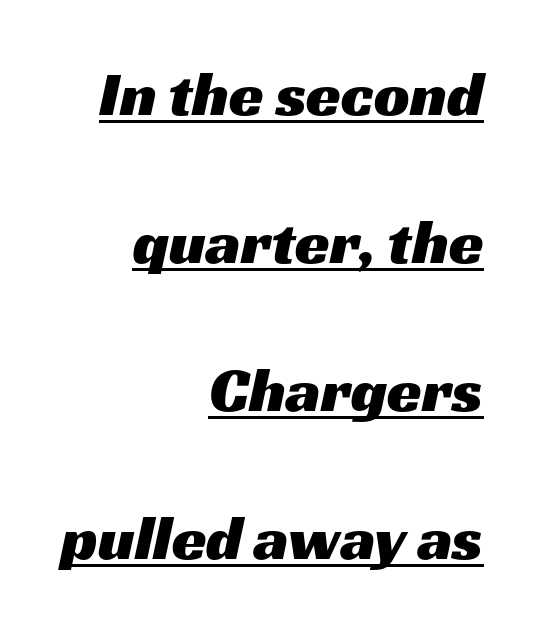
The characters display no serif detailing; their extremities are plain. This rendering features underlined lettering. The line texture is even and compact thanks to regular tracking. Line spacing here is loose. The rendering uses natural spacing where letterforms have individual widths. Short and long lines alike share a common ending point at right.
